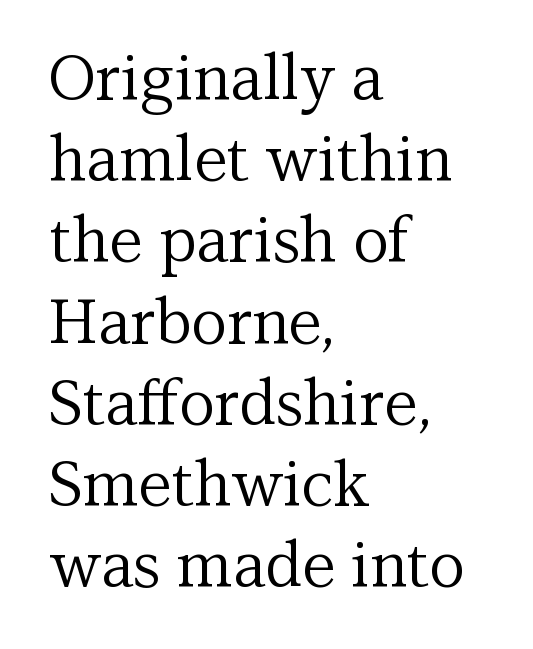
{"serif": "yes", "italic": "no", "bold": "no", "weight": "regular", "width": "normal", "stroke_contrast": "medium", "x_height": "medium", "monospaced": "no", "underline": "no", "align": "left", "line_spacing": "normal", "line_spacing_ratio": 1.31, "letter_spacing": "normal", "letter_spacing_em": 0.0, "glyph_px": 62}
